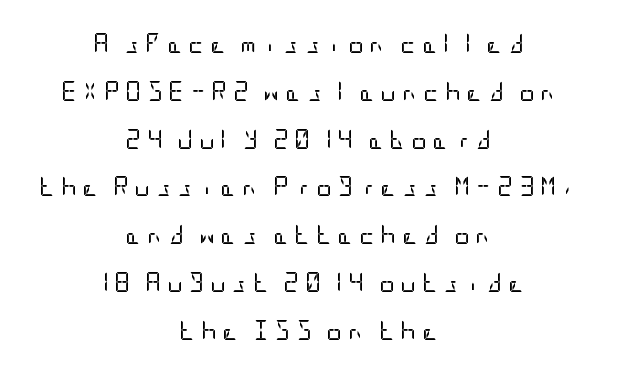
The image shows 20 px text type, upright; set centered, loose line spacing (2.39x), unusually wide letter spacing (+0.26 em), not underlined.
